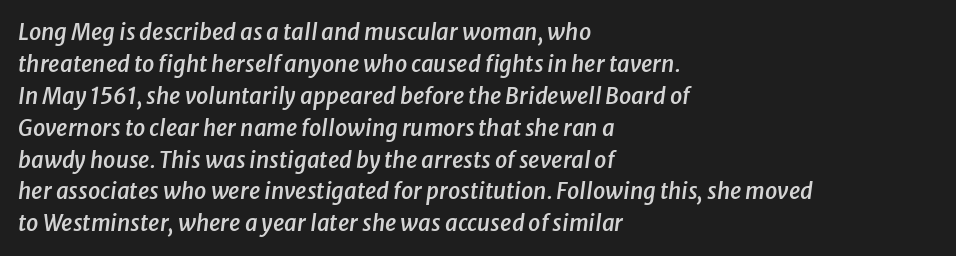
Successive baselines arrive at the customary interval. The letters are slanted; this is an italic face. Beneath every word, the page is bare. A classic flush-left, rag-right setting is used for this passage. The letters are semibold — heavier than regular but short of a full bold. Letter spacing: default.
